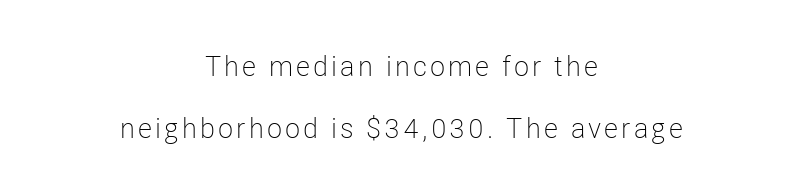
Q: Is the text bold? A: No.
Q: Is the text italic (slanted)? A: No, it is upright.
Q: Is the typeface a serif or a sans-serif typeface? A: Sans-serif.
Q: Is the text underlined? A: No.
Q: How is the paragraph aligned? A: Centered.
Q: Is the spacing between lines tight, normal or loose? A: Loose.
Q: Width (condensed, normal, or wide)? A: Condensed.
Q: Stroke contrast? A: Low.
Q: x-height? A: Medium.
Q: Monospaced? A: No.
